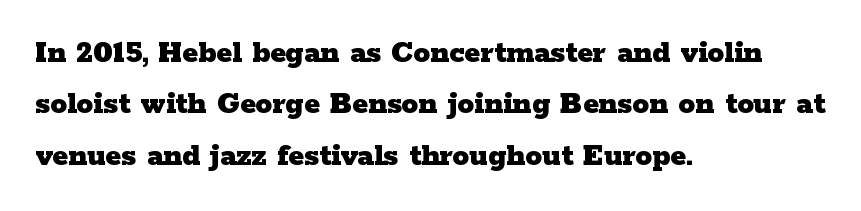
Q: Is the text bold? A: Yes.
Q: Is the text italic (slanted)? A: No, it is upright.
Q: Is the typeface a serif or a sans-serif typeface? A: Serif.
Q: Is the text underlined? A: No.
Q: How is the paragraph aligned? A: Left-aligned.
Q: Is the spacing between letters normal or unusually wide? A: Normal.
Q: Is the spacing between lines tight, normal or loose? A: Normal.
Q: Width (condensed, normal, or wide)? A: Wide.
Q: Stroke contrast? A: Low.
Q: x-height? A: Medium.
Q: Monospaced? A: No.
